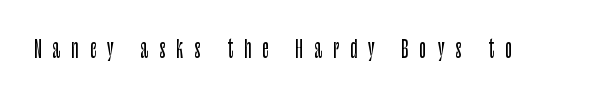
The image shows 23 px text type, upright; set unusually wide letter spacing (+0.49 em), not underlined.
